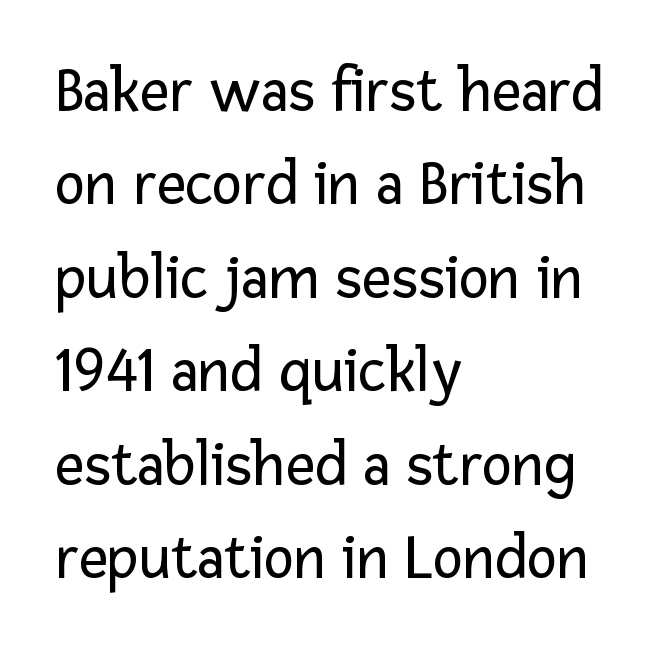
Q: Is the text bold? A: No.
Q: Is the text italic (slanted)? A: No, it is upright.
Q: Is the typeface a serif or a sans-serif typeface? A: Sans-serif.
Q: Is the text underlined? A: No.
Q: How is the paragraph aligned? A: Left-aligned.
Q: Is the spacing between letters normal or unusually wide? A: Normal.
Q: Is the spacing between lines tight, normal or loose? A: Normal.
Q: Width (condensed, normal, or wide)? A: Normal.
Q: Stroke contrast? A: Low.
Q: x-height? A: Medium.
Q: Monospaced? A: No.
